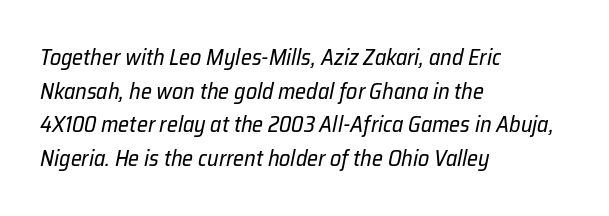
{"italic": "yes", "lean": "right", "slant_degrees": 12, "bold": "no", "underline": "no", "align": "left", "line_spacing": "normal", "line_spacing_ratio": 1.53, "letter_spacing": "normal", "letter_spacing_em": 0.0, "glyph_px": 22}
